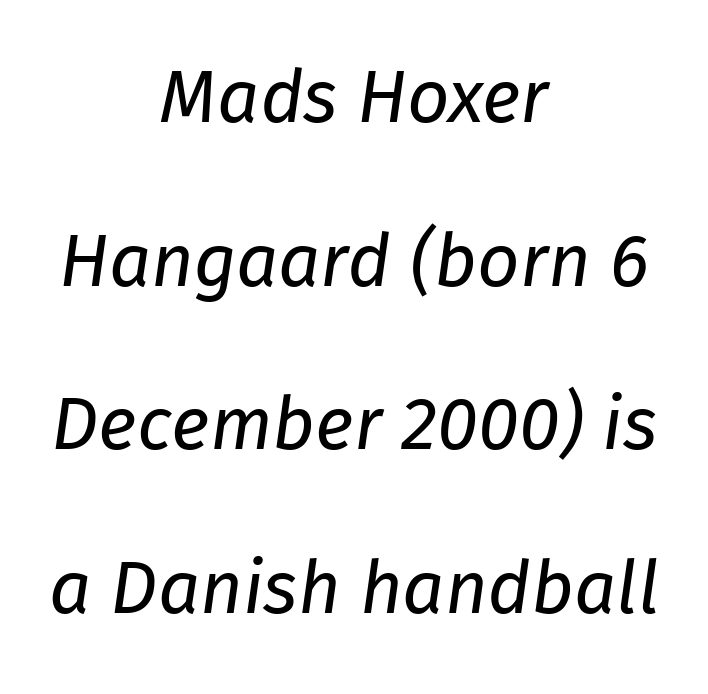
{"italic": "yes", "lean": "right", "slant_degrees": 8, "bold": "no", "weight": "regular", "width": "normal", "stroke_contrast": "low", "x_height": "medium", "monospaced": "no", "underline": "no", "align": "center", "line_spacing": "loose", "line_spacing_ratio": 2.21, "letter_spacing": "normal", "letter_spacing_em": 0.0, "glyph_px": 74}
